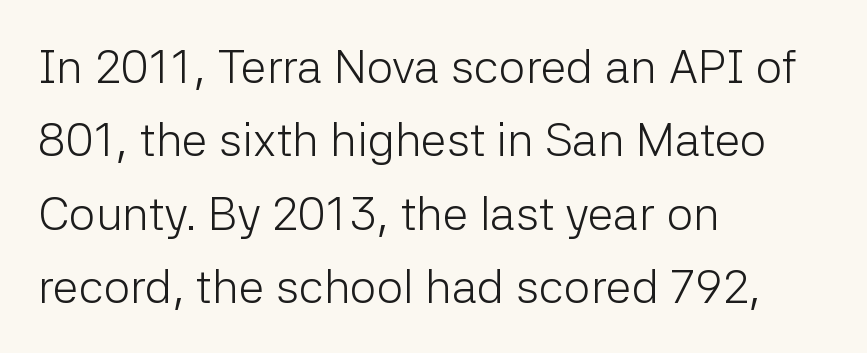
The image shows 47 px light sans-serif type, upright; set left-aligned, normal line spacing (1.56x), normal letter spacing, not underlined; low stroke contrast and a medium x-height.
